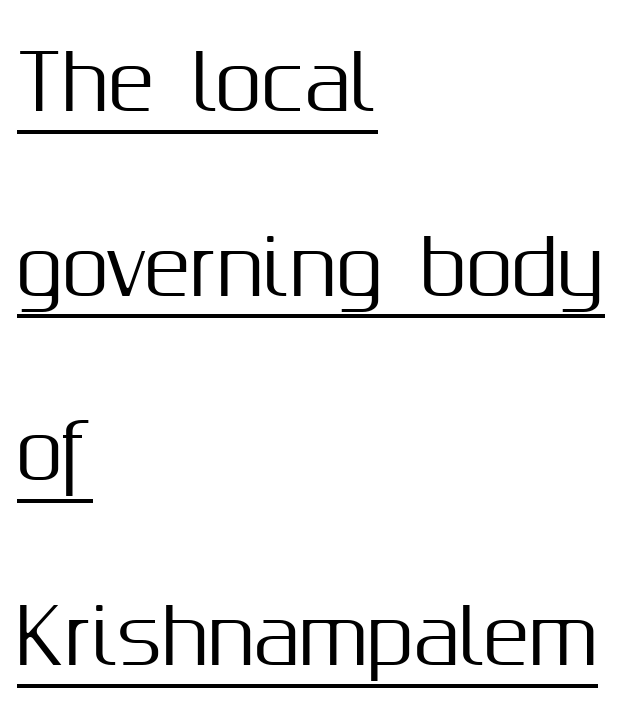
The image shows 76 px sans-serif type, upright; set left-aligned, loose line spacing (2.43x), normal letter spacing, underlined; medium stroke contrast and a medium x-height.
